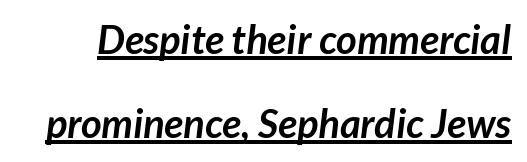
{"serif": "no", "bold": "yes", "weight": "semibold", "width": "normal", "stroke_contrast": "low", "x_height": "medium", "monospaced": "no", "underline": "yes", "line_spacing": "loose", "line_spacing_ratio": 2.1, "letter_spacing": "normal", "letter_spacing_em": 0.0, "glyph_px": 40}
